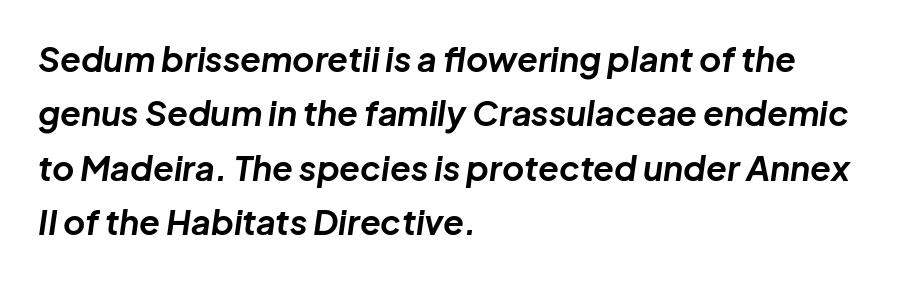
You could not count columns in this text — the font is proportionally spaced. Posture: slanted. This sample uses plain, unmodified letter spacing. Rule under the text: the space is simply empty. Leftover space on each line is placed entirely after the last word.
